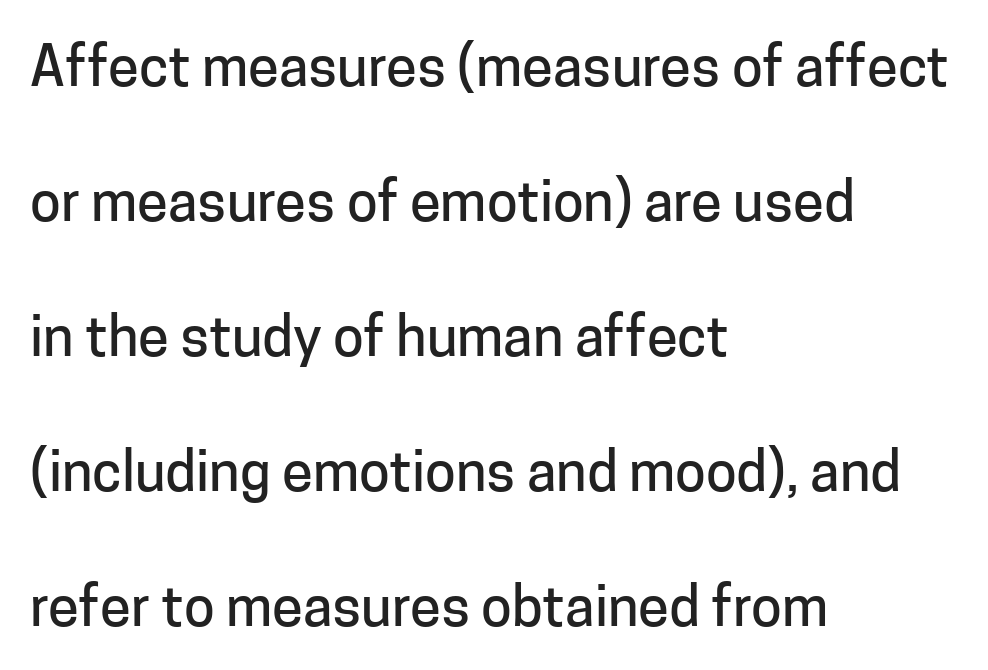
{"serif": "no", "italic": "no", "width": "normal", "stroke_contrast": "low", "x_height": "medium", "monospaced": "no", "underline": "no", "align": "left", "line_spacing": "loose", "line_spacing_ratio": 2.41, "letter_spacing": "normal", "letter_spacing_em": 0.0, "glyph_px": 56}
